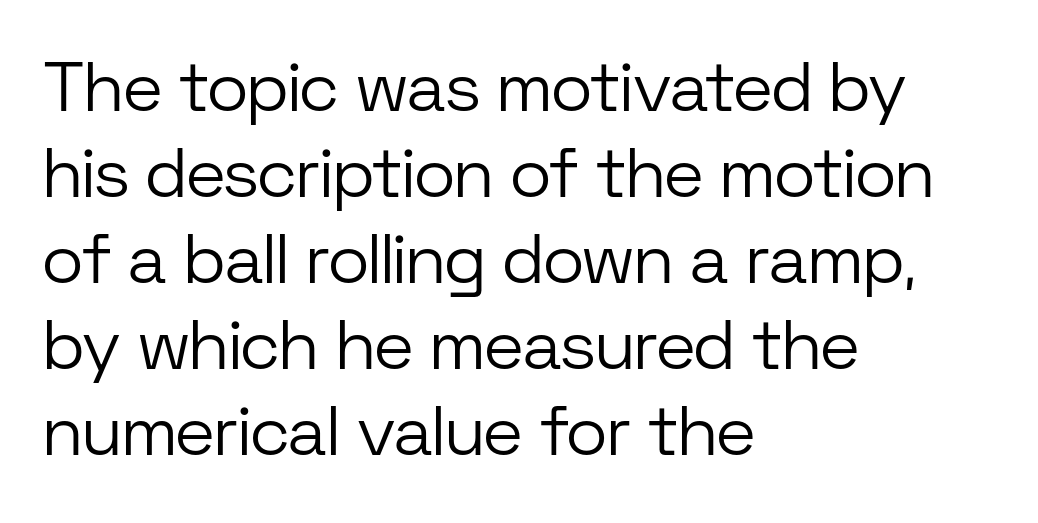
Has an underline been added? It has not. This rendering employs a face without finishing strokes, i.e., a sans-serif. Horizontally, the lines are justified to the leading edge only. These lines are rendered in a variable-pitch font.
